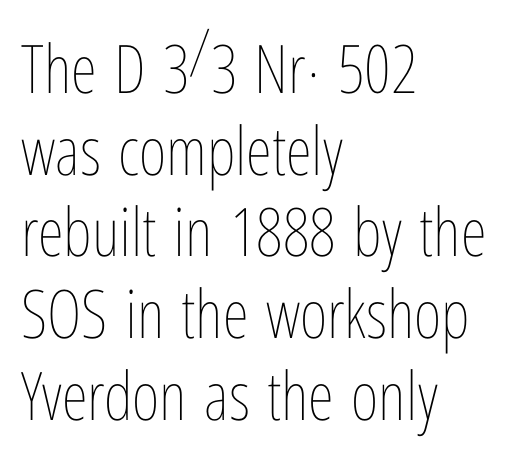
The type is set solid horizontally, with unmodified tracking. Spacing verdict: proportional, widths tailored to each character. In terms of posture, this sample is upright. The paragraph shown leans on its left margin.
